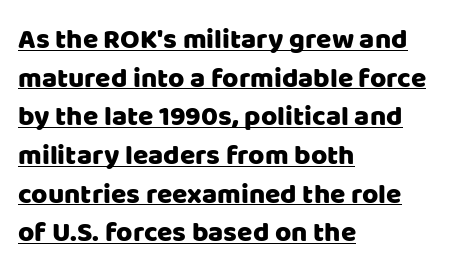
Letterform terminals end flat and unadorned throughout the passage. Rendered with straight, roman letterforms. Typeset ragged right — the left edge is the straight one. How would I describe the line gaps? Plain and ordinary.
